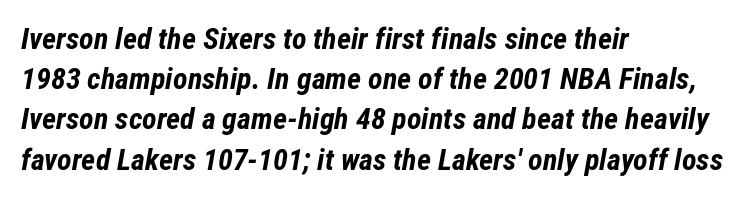
{"italic": "yes", "lean": "right", "slant_degrees": 12, "bold": "yes", "weight": "bold", "width": "condensed", "stroke_contrast": "low", "x_height": "medium", "monospaced": "no", "underline": "no", "align": "left", "line_spacing": "normal", "line_spacing_ratio": 1.34, "letter_spacing": "normal", "letter_spacing_em": 0.0, "glyph_px": 30}
